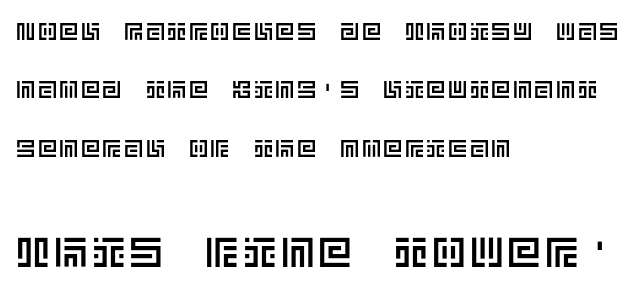
The image shows 42 px text type, upright; set left-aligned, loose line spacing (2.43x), not underlined; the second (bottom) block is 1.75x larger; a large x-height.
